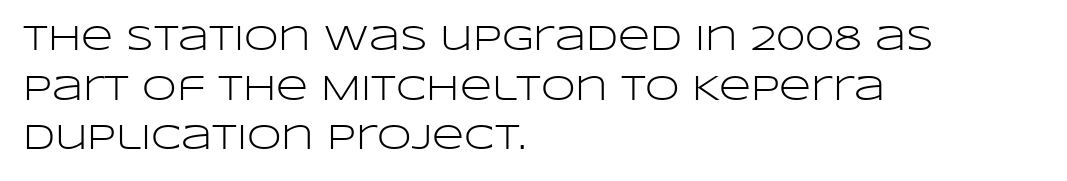
{"serif": "no", "italic": "no", "bold": "no", "weight": "light", "width": "wide", "stroke_contrast": "low", "x_height": "large", "monospaced": "no", "underline": "no", "align": "left", "line_spacing": "normal", "line_spacing_ratio": 1.42, "letter_spacing": "normal", "letter_spacing_em": 0.0, "glyph_px": 35}
